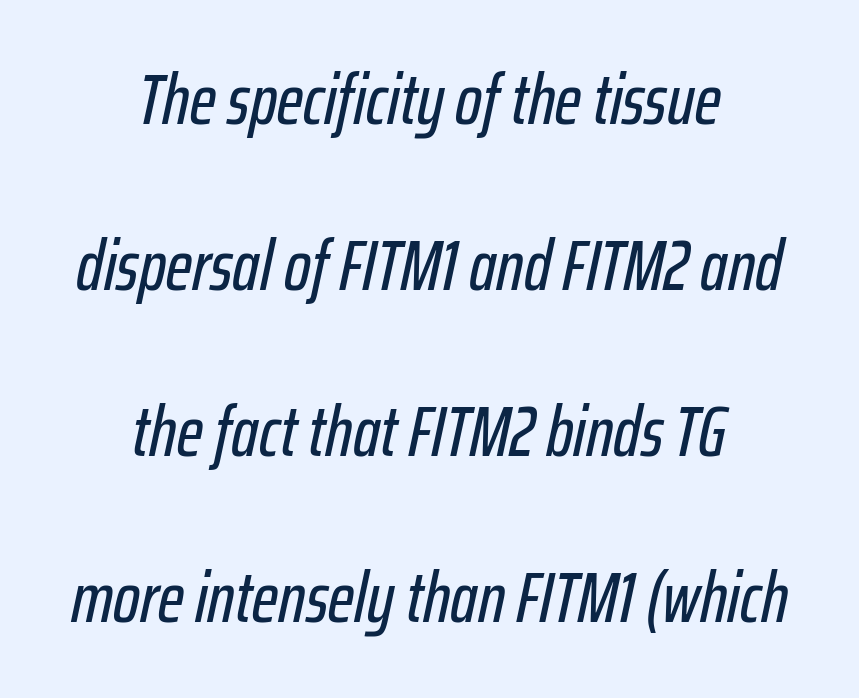
{"italic": "yes", "lean": "right", "slant_degrees": 12, "width": "condensed", "stroke_contrast": "low", "x_height": "medium", "monospaced": "no", "underline": "no", "align": "center", "line_spacing": "loose", "line_spacing_ratio": 2.34, "letter_spacing": "normal", "letter_spacing_em": 0.0, "glyph_px": 71}
